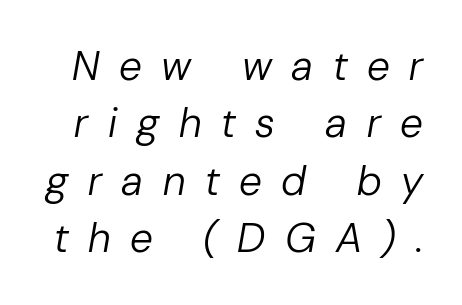
{"italic": "yes", "lean": "right", "slant_degrees": 10, "bold": "no", "weight": "regular", "width": "normal", "stroke_contrast": "low", "x_height": "medium", "monospaced": "no", "underline": "no", "line_spacing": "normal", "line_spacing_ratio": 1.4, "letter_spacing": "wide", "letter_spacing_em": 0.48, "glyph_px": 41}
